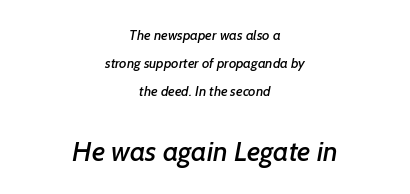
The image shows 28 px sans-serif type; set centered, loose line spacing (2.01x), normal letter spacing, not underlined; the second (bottom) block is 2.0x larger; low stroke contrast and a medium x-height.
